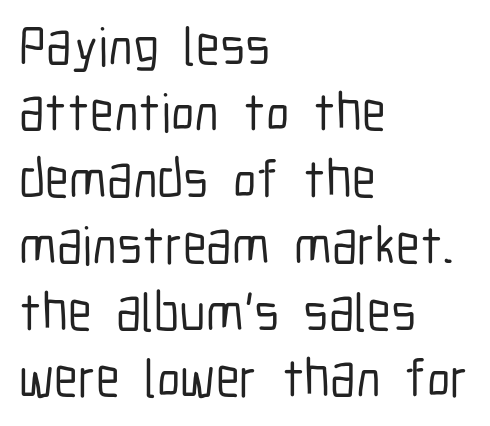
{"serif": "no", "italic": "no", "width": "condensed", "stroke_contrast": "low", "x_height": "medium", "monospaced": "no", "underline": "no", "align": "left", "line_spacing_ratio": 1.23, "letter_spacing": "normal", "letter_spacing_em": 0.0, "glyph_px": 54}
